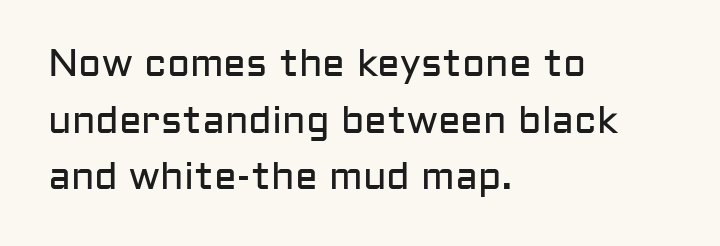
Q: Is the text bold? A: No.
Q: Is the text italic (slanted)? A: No, it is upright.
Q: Is the typeface a serif or a sans-serif typeface? A: Sans-serif.
Q: Is the text underlined? A: No.
Q: How is the paragraph aligned? A: Left-aligned.
Q: Is the spacing between letters normal or unusually wide? A: Normal.
Q: Is the spacing between lines tight, normal or loose? A: Normal.
Q: Width (condensed, normal, or wide)? A: Normal.
Q: Stroke contrast? A: Low.
Q: x-height? A: Medium.
Q: Monospaced? A: No.
